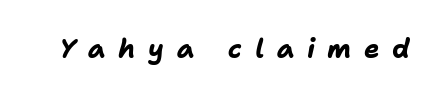
There's an unmistakable incline to the writing here. Is the type bold? Yes — the strokes are clearly thick and heavy. Decoration check: the copy has no underline. Letter spacing: wide.
